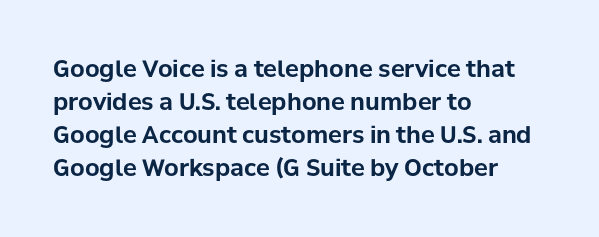
Q: Is the text bold? A: Yes.
Q: Is the text italic (slanted)? A: No, it is upright.
Q: Is the text underlined? A: No.
Q: How is the paragraph aligned? A: Left-aligned.
Q: Is the spacing between letters normal or unusually wide? A: Normal.
Q: Is the spacing between lines tight, normal or loose? A: Normal.
